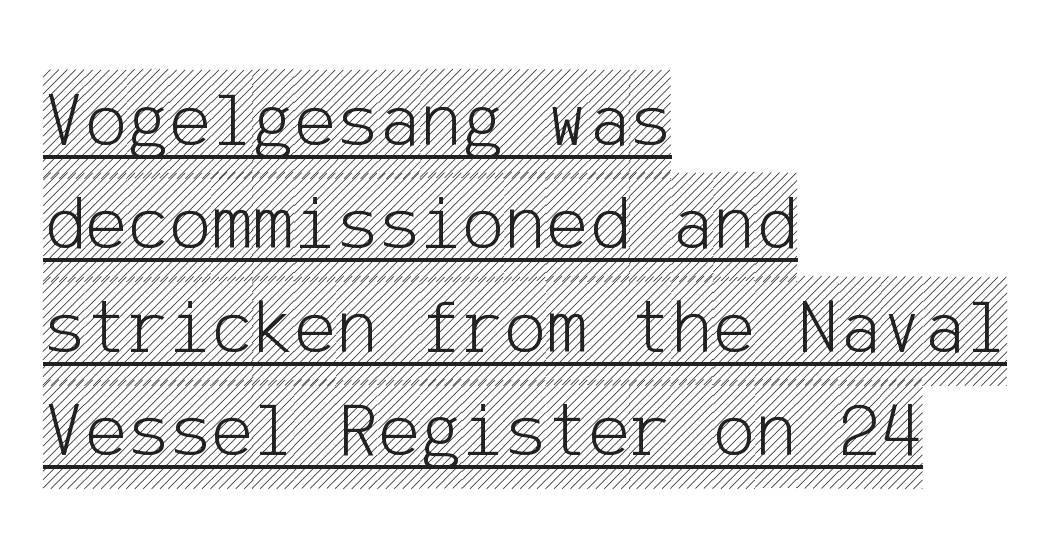
The rendering anchors every line to the left-hand side. These characters rest on top of a visible drawn line. Notice how the stems are strictly vertical — no italics here. Words appear dense and cohesive because spacing is normal. Leading matches the norm, producing a regular column.
